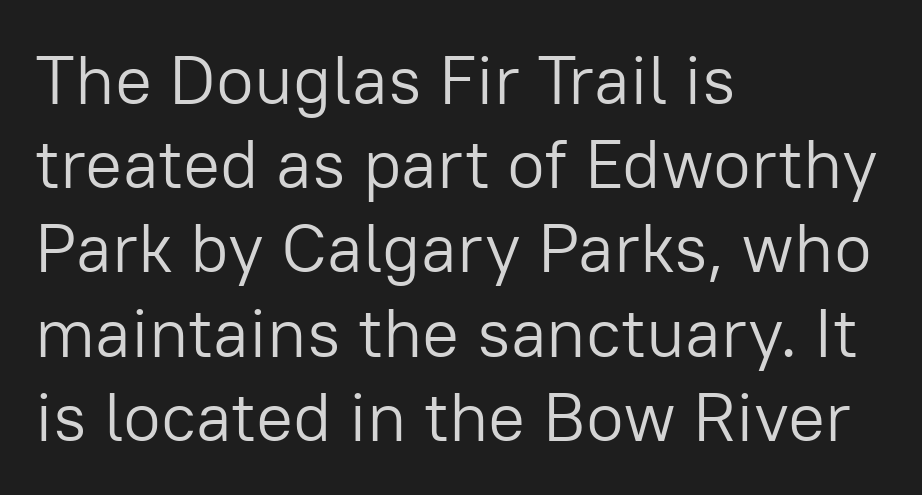
What kind of face is this? One without serifs — a sans. Think of a printed novel: that variable character pitch is what you see here. The line texture is even and compact thanks to regular tracking. Visually the block forms a straight wall on the left and a jagged coastline on the right. Designer's note — italics off, roman on.
